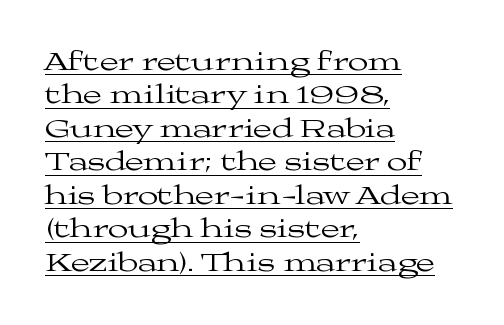
{"italic": "no", "bold": "no", "underline": "yes", "align": "left", "line_spacing_ratio": 1.24, "letter_spacing": "normal", "letter_spacing_em": 0.0, "glyph_px": 27}
